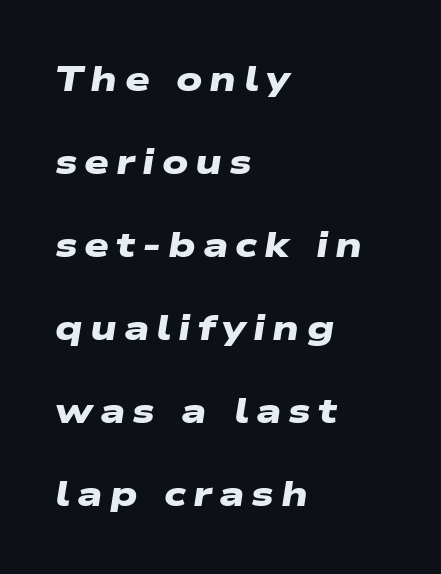
{"serif": "no", "bold": "yes", "weight": "heavy", "width": "wide", "stroke_contrast": "low", "x_height": "medium", "monospaced": "no", "underline": "no", "align": "left", "line_spacing": "loose", "line_spacing_ratio": 2.37, "letter_spacing": "wide", "letter_spacing_em": 0.2, "glyph_px": 35}
